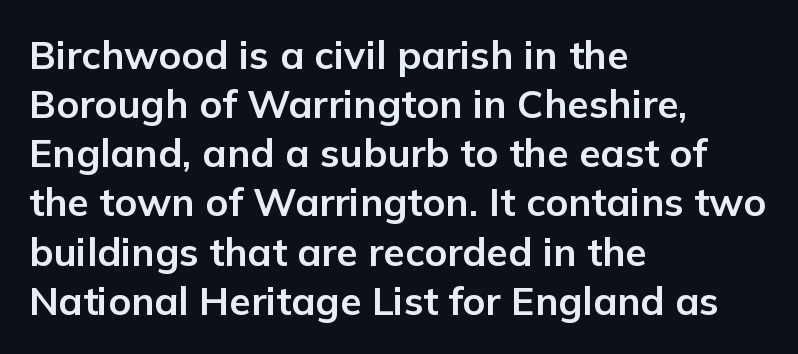
The type family on display is of the sans-serif kind. Strokes here are thick enough to call this a true bold. Short note: letters normally spaced. Quick note: underline off.
